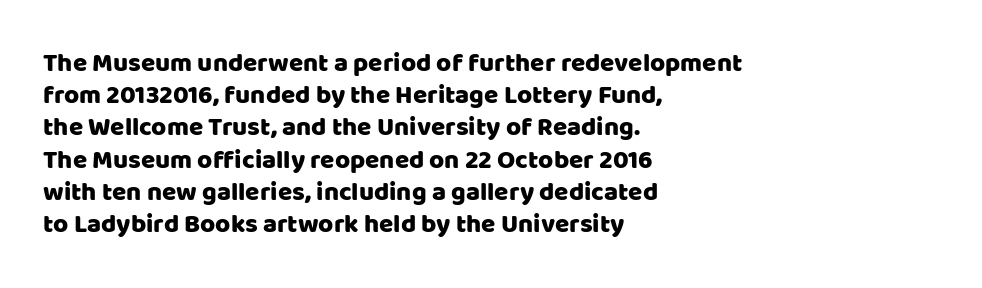
{"italic": "no", "underline": "no", "align": "left", "line_spacing_ratio": 1.24, "letter_spacing": "normal", "letter_spacing_em": 0.0, "glyph_px": 26}
